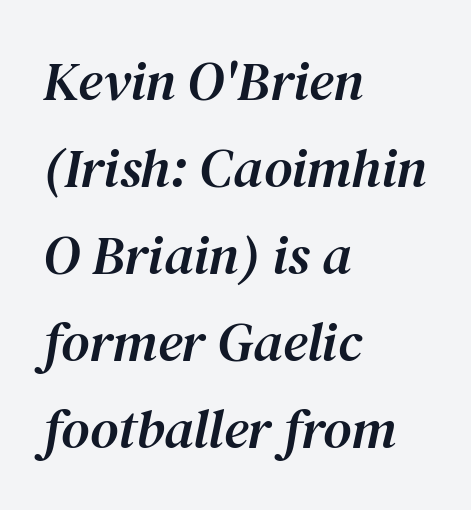
Q: Is the text italic (slanted)? A: Yes, it leans right by about 12 degrees.
Q: Is the typeface a serif or a sans-serif typeface? A: Serif.
Q: Is the text underlined? A: No.
Q: How is the paragraph aligned? A: Left-aligned.
Q: Is the spacing between letters normal or unusually wide? A: Normal.
Q: Is the spacing between lines tight, normal or loose? A: Normal.
Q: Width (condensed, normal, or wide)? A: Normal.
Q: Stroke contrast? A: Medium.
Q: x-height? A: Medium.
Q: Monospaced? A: No.
